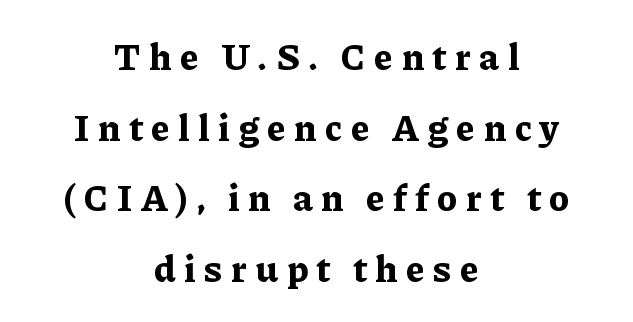
{"serif": "yes", "italic": "no", "bold": "yes", "weight": "bold", "width": "normal", "stroke_contrast": "low", "x_height": "medium", "monospaced": "no", "underline": "no", "align": "center", "line_spacing_ratio": 1.86, "letter_spacing": "wide", "letter_spacing_em": 0.23, "glyph_px": 38}
